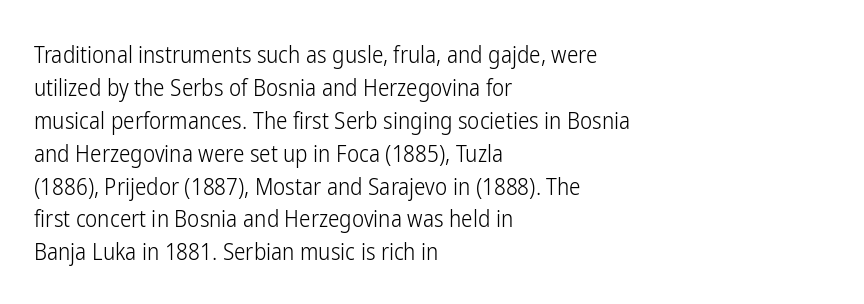
{"italic": "no", "bold": "no", "underline": "no", "align": "left", "line_spacing": "normal", "line_spacing_ratio": 1.43, "letter_spacing": "normal", "letter_spacing_em": 0.0, "glyph_px": 23}
